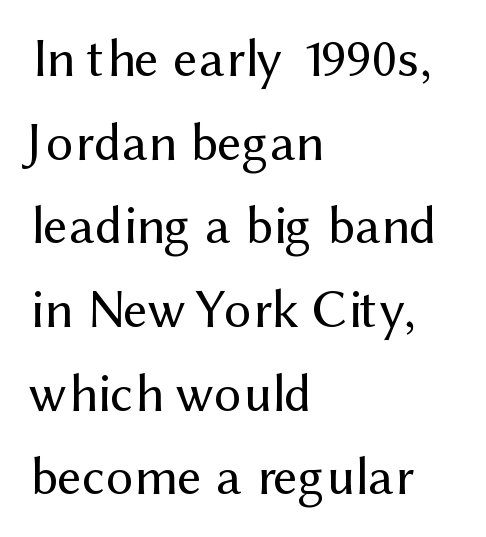
Do the letters lean? They stand straight. All the whitespace from short lines collects on the right. Check where the strokes stop: nothing finishes them off — pure sans. Spacing verdict: proportional, widths tailored to each character.
